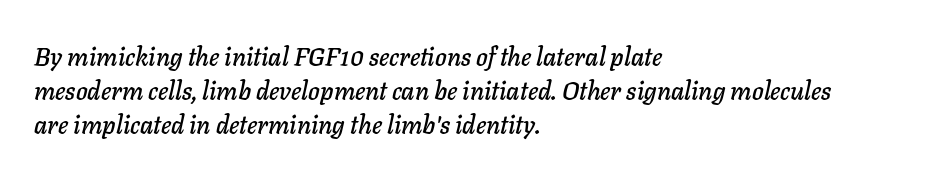
{"italic": "yes", "lean": "right", "slant_degrees": 11, "underline": "no", "align": "left", "line_spacing": "normal", "line_spacing_ratio": 1.37, "letter_spacing": "normal", "letter_spacing_em": 0.0, "glyph_px": 25}
